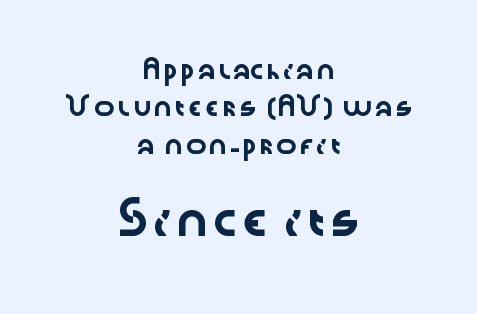
Q: Is the text italic (slanted)? A: No, it is upright.
Q: Is the typeface a serif or a sans-serif typeface? A: Sans-serif.
Q: Is the text underlined? A: No.
Q: How is the paragraph aligned? A: Centered.
Q: Is the spacing between letters normal or unusually wide? A: Normal.
Q: Is the spacing between lines tight, normal or loose? A: Loose.
Q: Which block of text is set in a larger size, the first (top) or the second (bottom)? A: The second (bottom) one.
Q: Width (condensed, normal, or wide)? A: Wide.
Q: Stroke contrast? A: Low.
Q: x-height? A: Medium.
Q: Monospaced? A: No.
